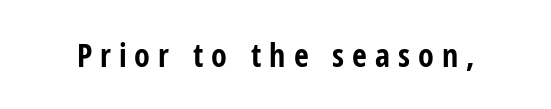
Q: Is the text bold? A: Yes.
Q: Is the text italic (slanted)? A: No, it is upright.
Q: Is the typeface a serif or a sans-serif typeface? A: Sans-serif.
Q: Is the text underlined? A: No.
Q: Is the spacing between letters normal or unusually wide? A: Unusually wide.
Q: Width (condensed, normal, or wide)? A: Condensed.
Q: Stroke contrast? A: Low.
Q: x-height? A: Medium.
Q: Monospaced? A: No.
